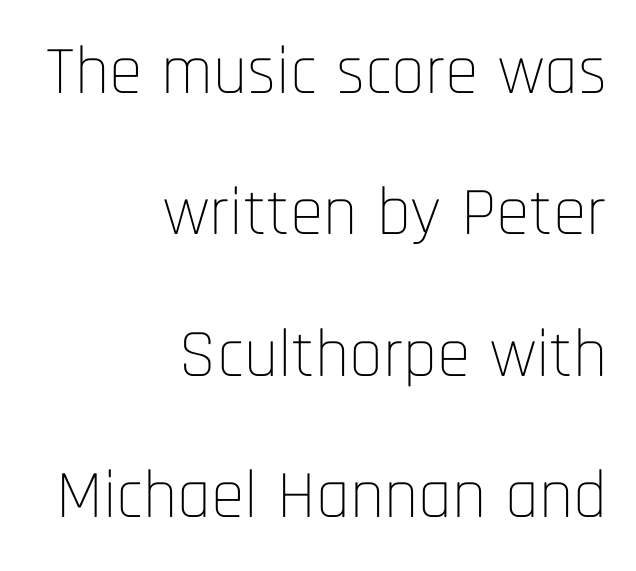
{"serif": "no", "italic": "no", "bold": "no", "weight": "thin", "width": "condensed", "stroke_contrast": "low", "x_height": "large", "monospaced": "no", "underline": "no", "align": "right", "line_spacing": "loose", "line_spacing_ratio": 2.08, "letter_spacing": "normal", "letter_spacing_em": 0.0, "glyph_px": 68}
